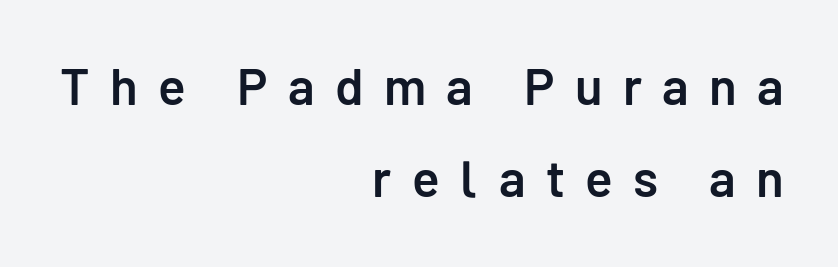
There is plenty of visible air inserted between adjacent glyphs. Think of a printed novel: that variable character pitch is what you see here. When letters stand straight like this, we call the style roman or upright. Serifs: no, the terminals of the letterforms are clean. Decoration check: the copy has no underline. These words are printed semibold, heavier than regular yet not bold.
